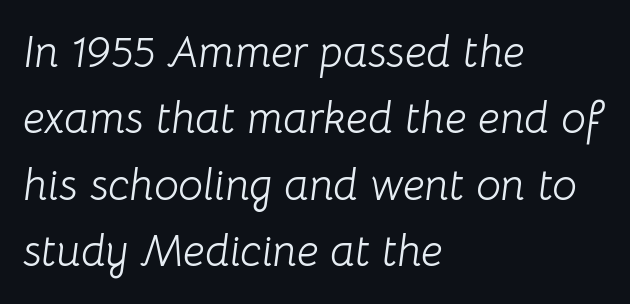
{"italic": "yes", "lean": "right", "slant_degrees": 8, "bold": "no", "weight": "light", "width": "normal", "stroke_contrast": "low", "x_height": "medium", "monospaced": "no", "underline": "no", "align": "left", "line_spacing": "normal", "line_spacing_ratio": 1.51, "letter_spacing": "normal", "letter_spacing_em": 0.0, "glyph_px": 44}
